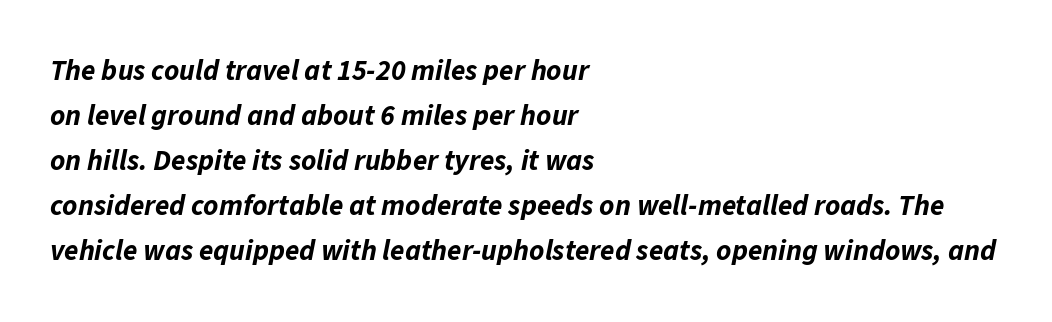
Q: Is the text bold? A: Yes.
Q: Is the text italic (slanted)? A: Yes, it leans right by about 11 degrees.
Q: Is the text underlined? A: No.
Q: How is the paragraph aligned? A: Left-aligned.
Q: Is the spacing between letters normal or unusually wide? A: Normal.
Q: Is the spacing between lines tight, normal or loose? A: Normal.
Q: Width (condensed, normal, or wide)? A: Normal.
Q: Stroke contrast? A: Low.
Q: x-height? A: Medium.
Q: Monospaced? A: No.
